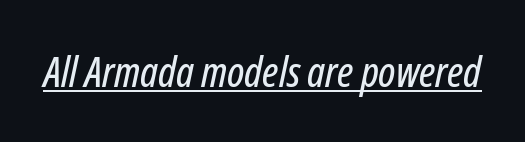
Q: Is the text italic (slanted)? A: Yes, it leans right by about 12 degrees.
Q: Is the text underlined? A: Yes.
Q: Is the spacing between letters normal or unusually wide? A: Normal.
Q: Width (condensed, normal, or wide)? A: Condensed.
Q: Stroke contrast? A: Low.
Q: x-height? A: Medium.
Q: Monospaced? A: No.
